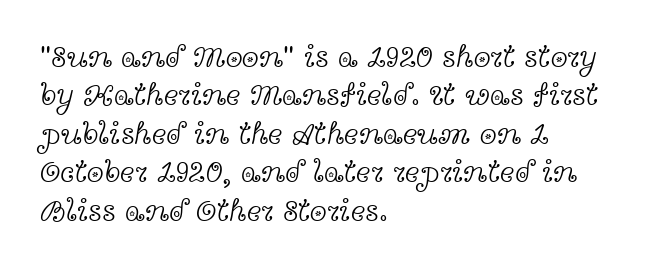
{"serif": "yes", "bold": "no", "weight": "light", "width": "wide", "x_height": "medium", "monospaced": "no", "underline": "no", "align": "left", "line_spacing_ratio": 1.24, "letter_spacing": "normal", "letter_spacing_em": 0.0, "glyph_px": 31}
